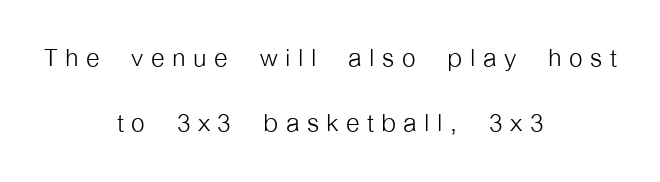
Each letter keeps its own natural width here, so spacing adapts to shape. The letterforms sit at book weight or below. Unlike italic type, these characters show no tilt at all. Words float on clear page, feet unadorned. The paragraph shown floats in the horizontal middle. To sum up the face: it is a sans, with no serifs.
